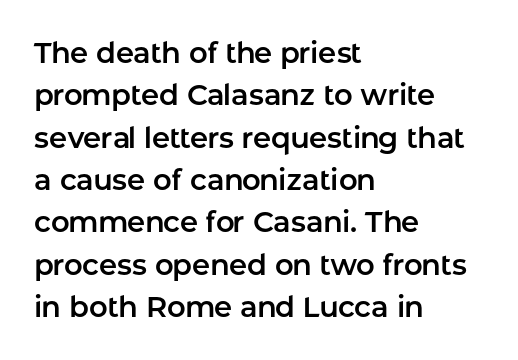
{"serif": "no", "italic": "no", "width": "normal", "stroke_contrast": "low", "x_height": "medium", "monospaced": "no", "underline": "no", "align": "left", "line_spacing": "normal", "line_spacing_ratio": 1.46, "letter_spacing": "normal", "letter_spacing_em": 0.0, "glyph_px": 29}
